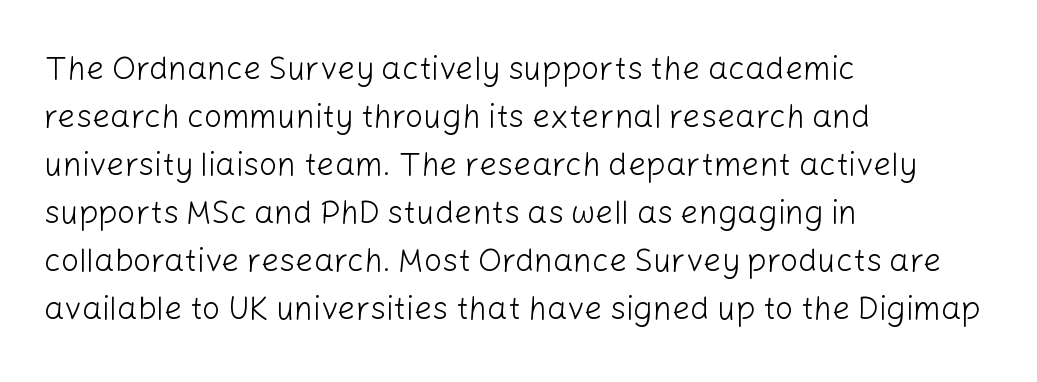
{"serif": "no", "italic": "no", "bold": "no", "weight": "light", "width": "normal", "stroke_contrast": "low", "x_height": "medium", "monospaced": "no", "underline": "no", "align": "left", "line_spacing": "normal", "line_spacing_ratio": 1.5, "letter_spacing": "normal", "letter_spacing_em": 0.0, "glyph_px": 32}
